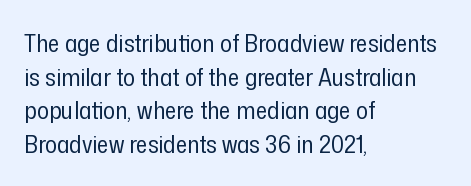
{"italic": "no", "bold": "no", "underline": "no", "align": "left", "line_spacing": "normal", "line_spacing_ratio": 1.35, "letter_spacing": "normal", "letter_spacing_em": 0.0, "glyph_px": 25}
